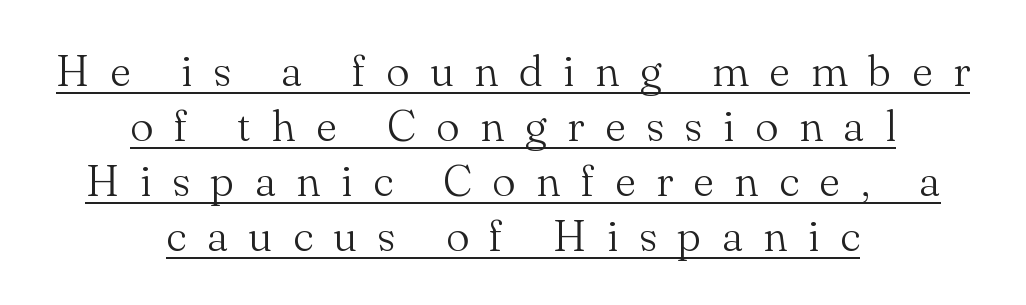
This rendering widens character spacing well past its baseline value. Quick note: underline on. The typeface chosen for these lines features serifs. Typeset on center — no edge is straight.
